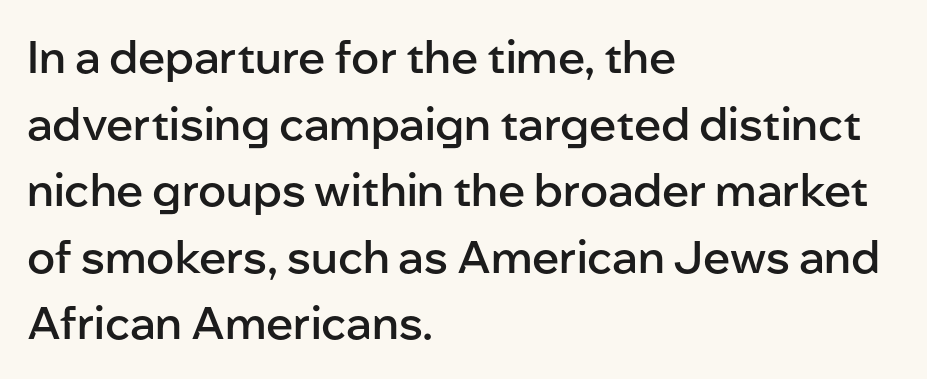
Layout note: lines flush left. Serif or sans? Sans — the stroke terminals are bare. The typesetting leans somewhat heavy: a semibold. The vertical gap from one line to the next is medium. Clear beneath every line of the passage.
